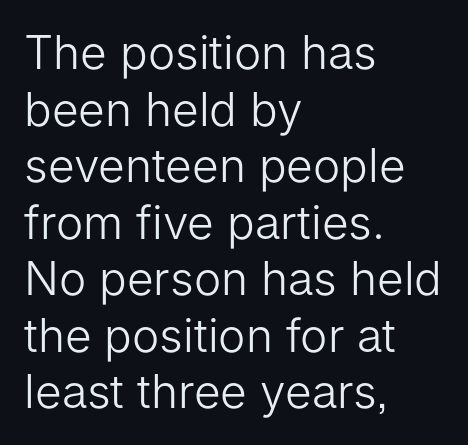
The face looks like a standard text weight, possibly lighter. A typesetter would call this proportional, since set widths differ per character. Italic? Not at all — the glyphs are vertical. Anything drawn beneath the words? Only blank space. Tracking value appears to be zero — textbook default spacing.
